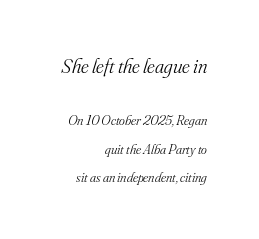
The image shows 21 px text type, italic (leaning right); set right-aligned, loose line spacing (2.03x), normal letter spacing, not underlined; the first (top) block is 1.5x larger.
